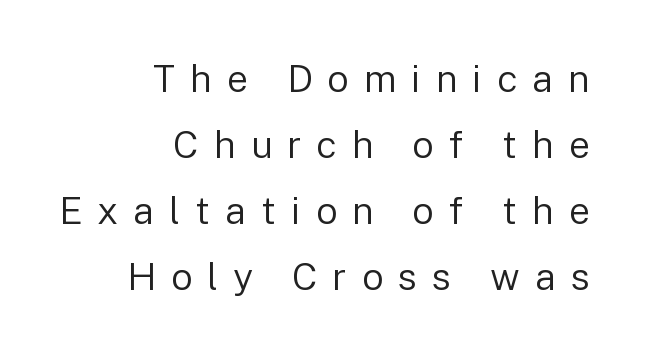
The tracking jumps out immediately: characters are airy and widely separated. Underline: absent. Typographically, this falls in the sans-serif category. The rendering uses natural spacing where letterforms have individual widths. Caption: multi-line text, flush right, ragged left. Weight class: somewhere from thin through regular.
